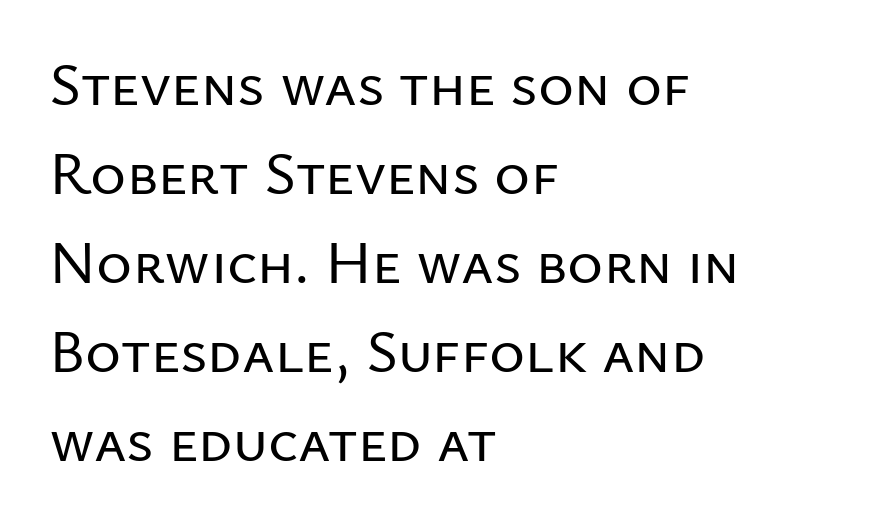
The image shows 61 px sans-serif type, upright; set left-aligned, normal line spacing (1.46x), normal letter spacing, not underlined; low stroke contrast and a medium x-height.
